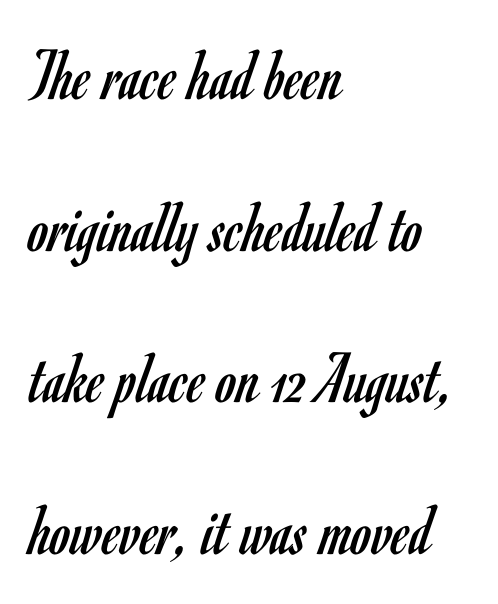
The image shows 74 px regular-weight, condensed sans-serif type; set left-aligned, loose line spacing (2.05x), normal letter spacing, not underlined; low stroke contrast and a small x-height.
